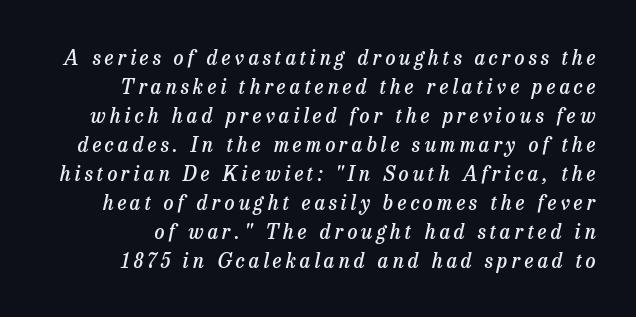
Italic? Definitely — the glyphs are oblique. Someone cranked the tracking dial way up on this one. The font is running at a semibold setting, under full bold. Decoration check: the copy has no underline.
